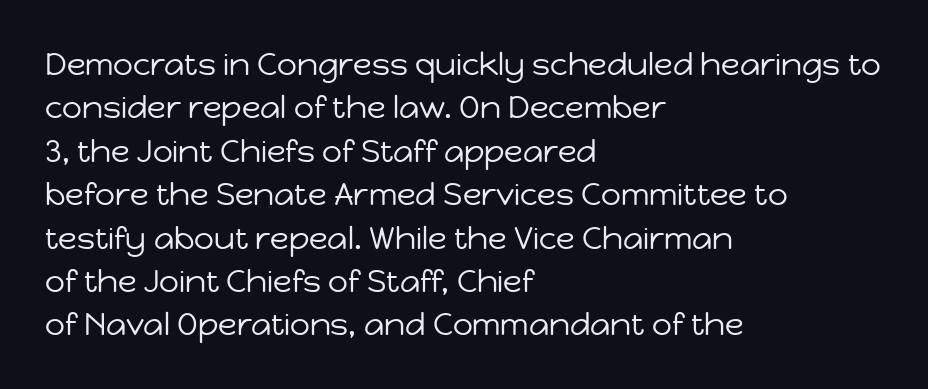
{"serif": "no", "italic": "no", "bold": "no", "weight": "regular", "width": "normal", "stroke_contrast": "low", "x_height": "medium", "monospaced": "no", "underline": "no", "align": "left", "line_spacing": "normal", "line_spacing_ratio": 1.4, "letter_spacing": "normal", "letter_spacing_em": 0.0, "glyph_px": 31}
